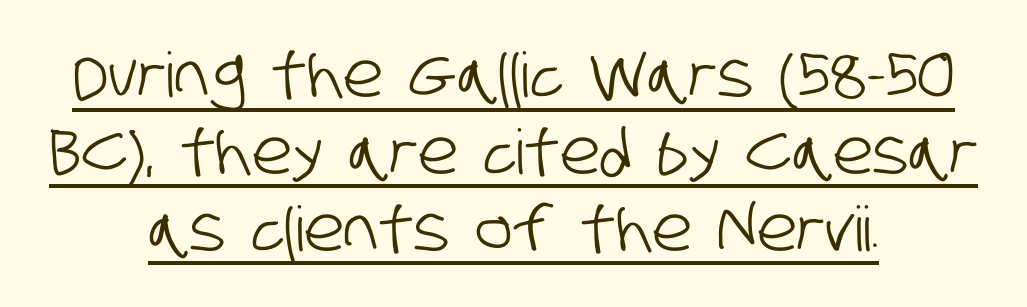
The face used here is rendered with its standard letterfit. The specimen includes a rule beneath the text block's lines. These lines are rendered in a variable-pitch font. Reading down the block, each line starts at a different indent, mirrored at its end. A sans-serif font was chosen for this passage.
